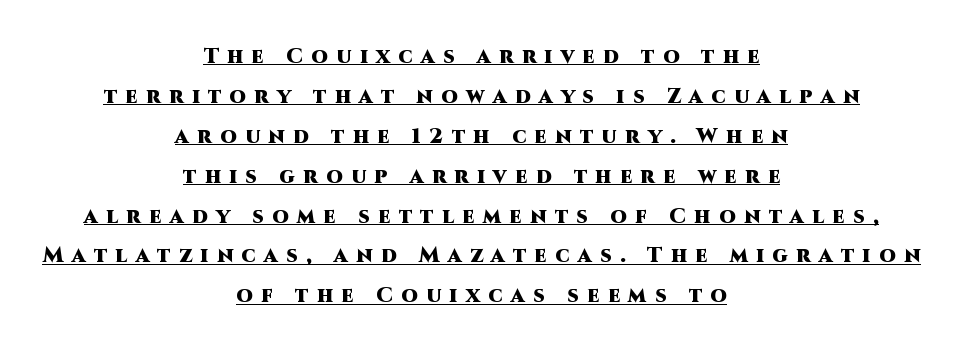
Posture: vertical. The passage shown is underscored from start to finish. Horizontal bands of white between lines are thick stripes. Typesetter's note: full bold, strokes at maximum text heaviness.
